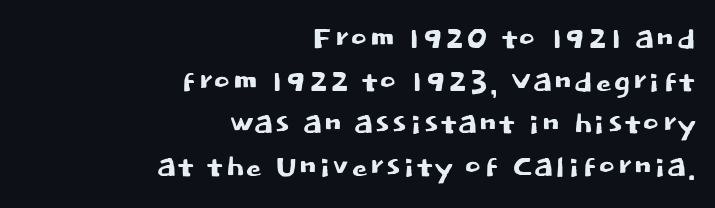
{"serif": "no", "italic": "no", "width": "normal", "stroke_contrast": "low", "x_height": "large", "monospaced": "no", "underline": "no", "align": "right", "line_spacing": "tight", "line_spacing_ratio": 1.04, "letter_spacing": "normal", "letter_spacing_em": 0.0, "glyph_px": 41}
